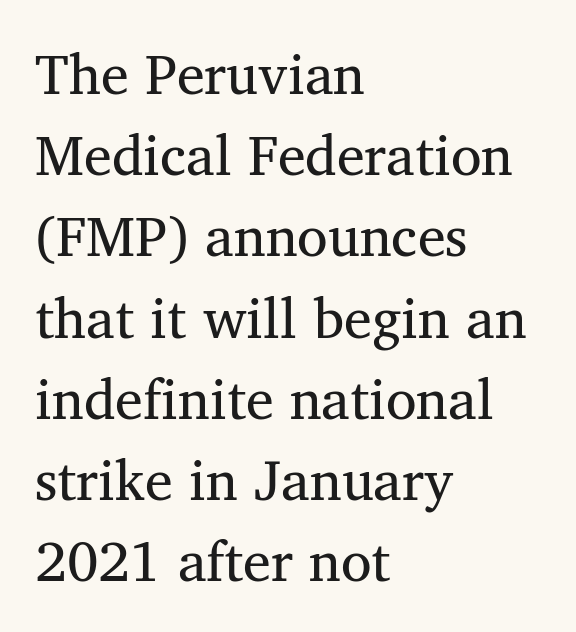
{"serif": "yes", "italic": "no", "bold": "no", "weight": "regular", "width": "normal", "stroke_contrast": "medium", "x_height": "medium", "monospaced": "no", "underline": "no", "align": "left", "line_spacing": "normal", "line_spacing_ratio": 1.45, "letter_spacing": "normal", "letter_spacing_em": 0.0, "glyph_px": 56}
